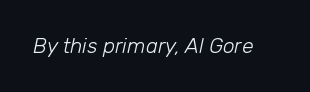
The image shows 21 px text type, italic (leaning right); set normal letter spacing, not underlined.
